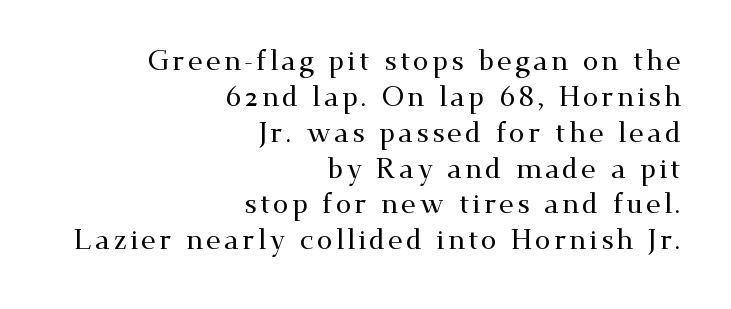
{"serif": "yes", "italic": "no", "width": "wide", "stroke_contrast": "medium", "x_height": "small", "monospaced": "no", "underline": "no", "align": "right", "line_spacing": "normal", "line_spacing_ratio": 1.28, "glyph_px": 28}
